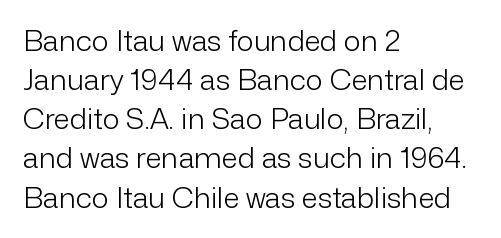
Q: Is the text bold? A: No.
Q: Is the text italic (slanted)? A: No, it is upright.
Q: Is the typeface a serif or a sans-serif typeface? A: Sans-serif.
Q: Is the text underlined? A: No.
Q: How is the paragraph aligned? A: Left-aligned.
Q: Is the spacing between letters normal or unusually wide? A: Normal.
Q: Is the spacing between lines tight, normal or loose? A: Normal.
Q: Width (condensed, normal, or wide)? A: Normal.
Q: Stroke contrast? A: Low.
Q: x-height? A: Medium.
Q: Monospaced? A: No.
